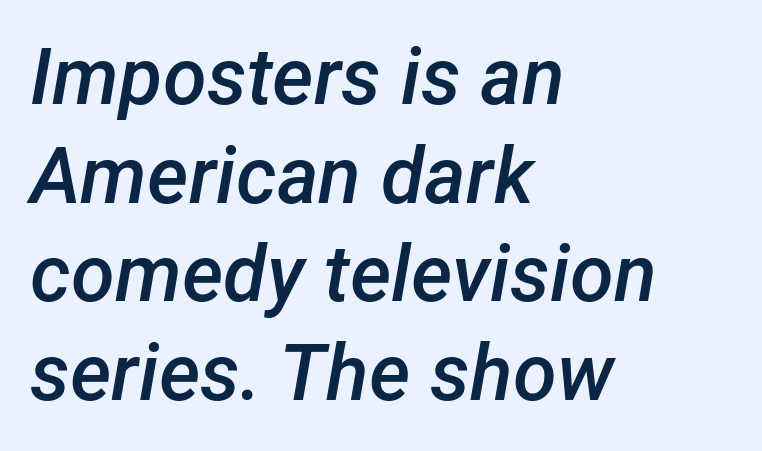
{"italic": "yes", "lean": "right", "slant_degrees": 12, "bold": "semi", "weight": "semibold", "width": "normal", "stroke_contrast": "low", "x_height": "medium", "monospaced": "no", "underline": "no", "align": "left", "line_spacing": "normal", "line_spacing_ratio": 1.25, "letter_spacing": "normal", "letter_spacing_em": 0.0, "glyph_px": 79}
